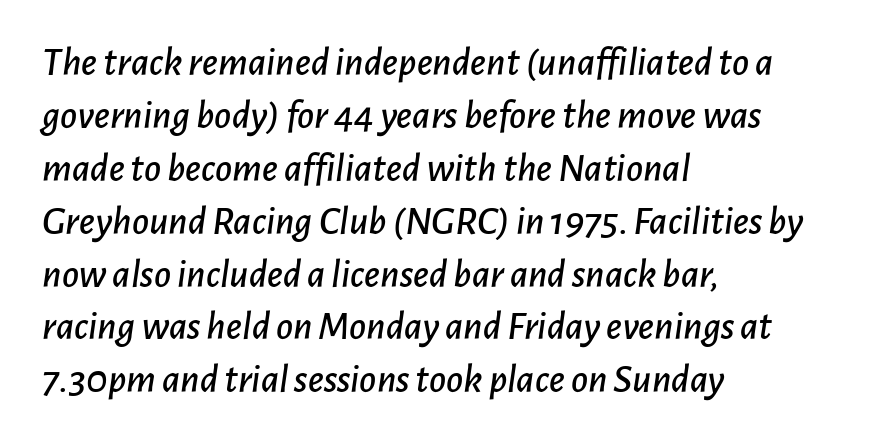
{"italic": "yes", "lean": "right", "slant_degrees": 7, "width": "normal", "stroke_contrast": "low", "x_height": "medium", "monospaced": "no", "underline": "no", "align": "left", "line_spacing": "normal", "line_spacing_ratio": 1.29, "letter_spacing": "normal", "letter_spacing_em": 0.0, "glyph_px": 41}
